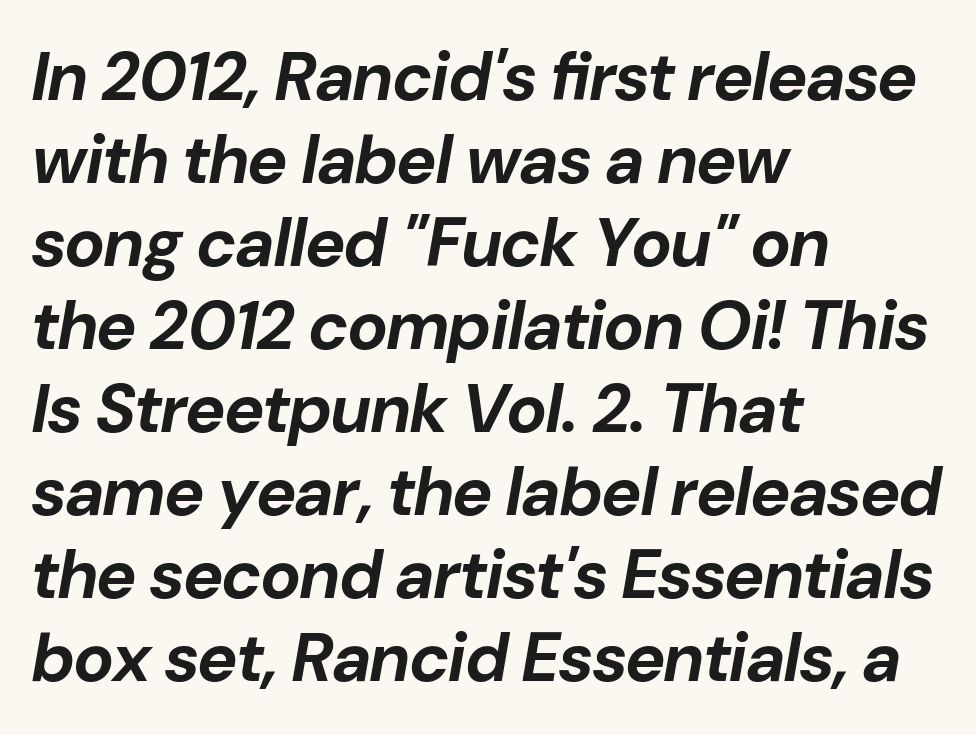
Is this a fixed-width face? No — the glyphs have proportional, varying widths. Lines of text with bare space underneath. These lines keep a tight, regular rhythm from letter to letter. Yep, that's italic — everything's leaning. Each line starts at the same left margin while the right side varies. I'd describe the lettering as bold — thick and assertive.
